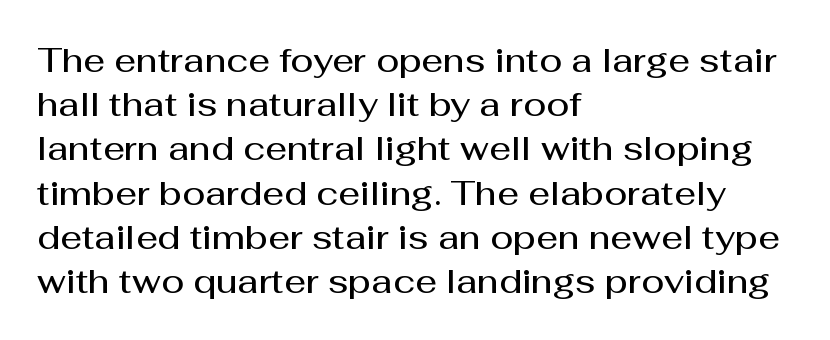
Q: Is the text bold? A: Semi-bold.
Q: Is the text italic (slanted)? A: No, it is upright.
Q: Is the typeface a serif or a sans-serif typeface? A: Sans-serif.
Q: Is the text underlined? A: No.
Q: How is the paragraph aligned? A: Left-aligned.
Q: Is the spacing between letters normal or unusually wide? A: Normal.
Q: Is the spacing between lines tight, normal or loose? A: Normal.
Q: Width (condensed, normal, or wide)? A: Normal.
Q: Stroke contrast? A: Medium.
Q: x-height? A: Medium.
Q: Monospaced? A: No.
